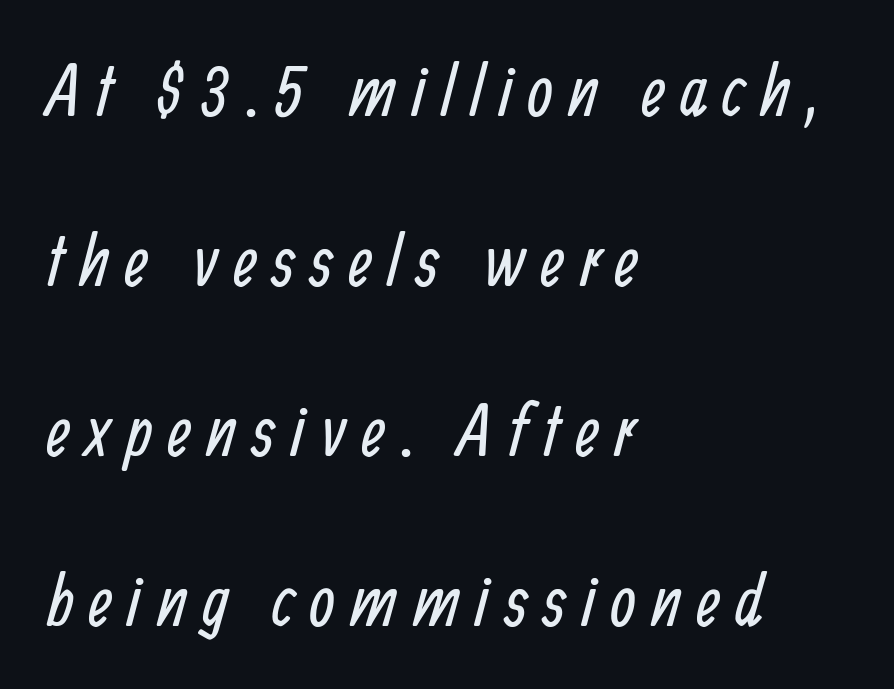
Q: Is the text bold? A: No.
Q: Is the typeface a serif or a sans-serif typeface? A: Sans-serif.
Q: Is the text underlined? A: No.
Q: How is the paragraph aligned? A: Left-aligned.
Q: Is the spacing between letters normal or unusually wide? A: Unusually wide.
Q: Is the spacing between lines tight, normal or loose? A: Loose.
Q: Width (condensed, normal, or wide)? A: Condensed.
Q: Stroke contrast? A: Low.
Q: x-height? A: Medium.
Q: Monospaced? A: No.
